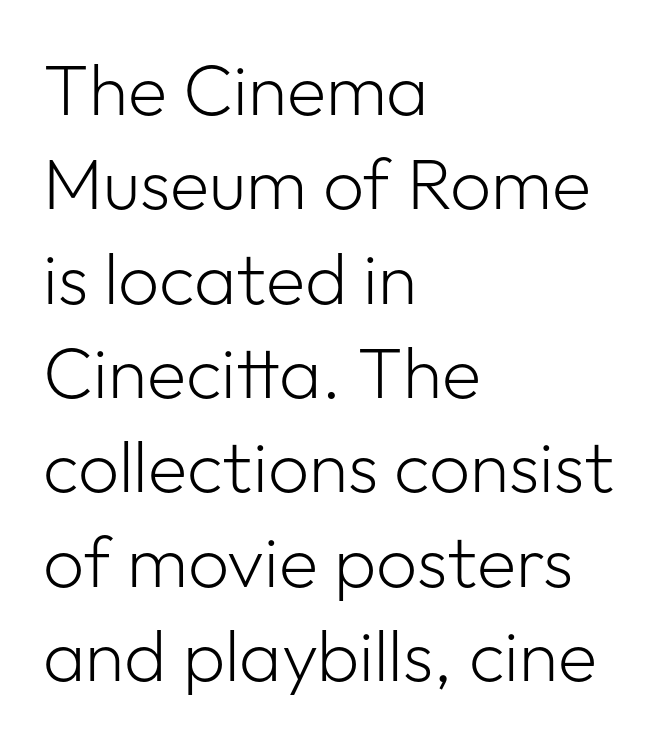
The paragraph shown leans on its left margin. The letters sit at their default tracking, neither squeezed nor spread. The font is comparable to plain body text, perhaps lighter. Note the varied advance widths — an 'i' is clearly narrower than an 'm'. Honestly, there is no underline to notice here at all. These lines sit exactly where default settings would place them.
